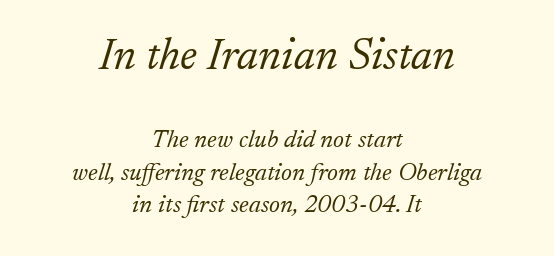
{"serif": "yes", "italic": "yes", "lean": "right", "slant_degrees": 17, "bold": "no", "weight": "light", "width": "normal", "stroke_contrast": "low", "x_height": "small", "monospaced": "no", "underline": "no", "align": "center", "line_spacing": "normal", "line_spacing_ratio": 1.3, "letter_spacing": "normal", "letter_spacing_em": 0.0, "larger_block": "first", "size_ratio": 1.76, "glyph_px": 44}
